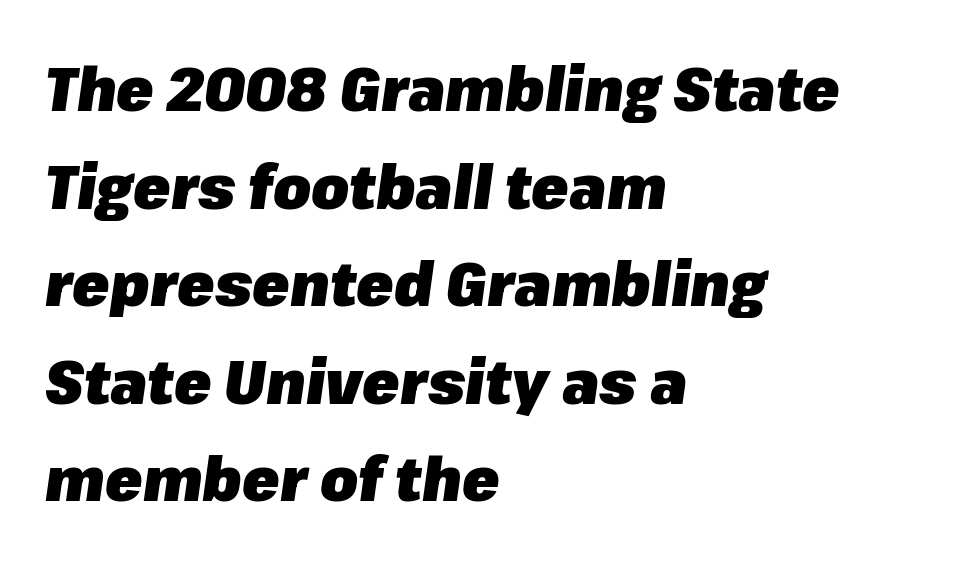
The image shows 61 px heavy type, italic (leaning right); set left-aligned, normal line spacing (1.6x), normal letter spacing, not underlined; low stroke contrast and a medium x-height.
